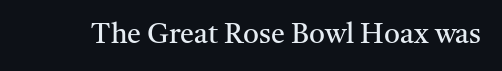
Q: Is the text bold? A: No.
Q: Is the text italic (slanted)? A: No, it is upright.
Q: Is the typeface a serif or a sans-serif typeface? A: Serif.
Q: Is the text underlined? A: No.
Q: Is the spacing between letters normal or unusually wide? A: Normal.
Q: Width (condensed, normal, or wide)? A: Normal.
Q: Stroke contrast? A: Medium.
Q: x-height? A: Medium.
Q: Monospaced? A: No.
